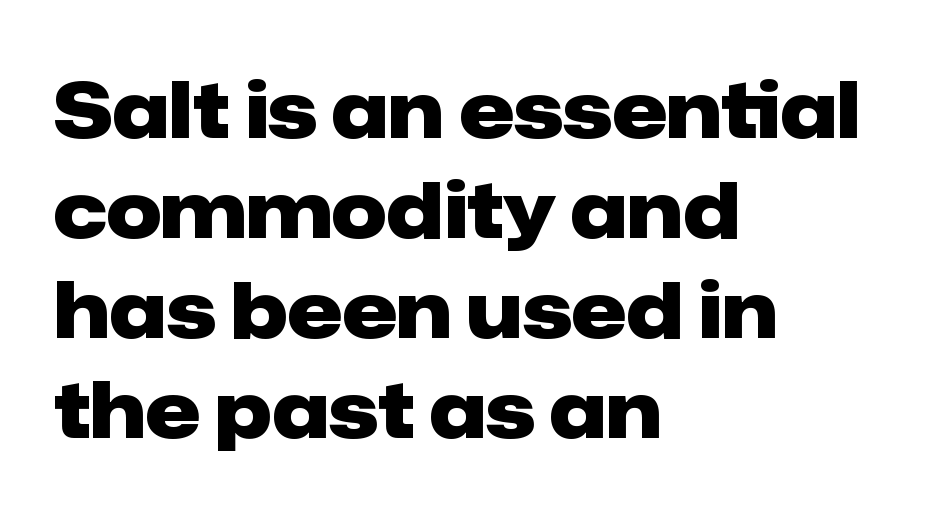
The image shows 77 px heavy sans-serif type, upright; set left-aligned, normal line spacing (1.3x), normal letter spacing, not underlined; low stroke contrast and a medium x-height.
